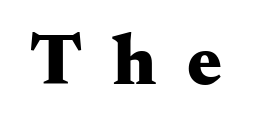
Q: Is the text bold? A: Yes.
Q: Is the text italic (slanted)? A: No, it is upright.
Q: Is the typeface a serif or a sans-serif typeface? A: Serif.
Q: Is the text underlined? A: No.
Q: Is the spacing between letters normal or unusually wide? A: Unusually wide.
Q: Width (condensed, normal, or wide)? A: Wide.
Q: Stroke contrast? A: Medium.
Q: x-height? A: Small.
Q: Monospaced? A: No.
